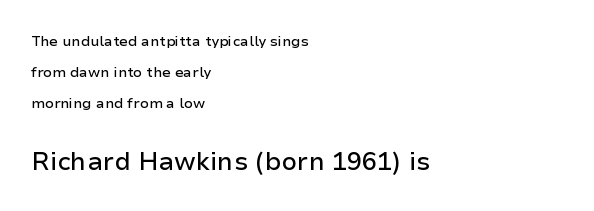
The area under the type is left untouched. The ragged edge is on the right, which tells us the setting is flush left. The passage shown has conventional tracking throughout. Posture: straight, roman, zero tilt.
